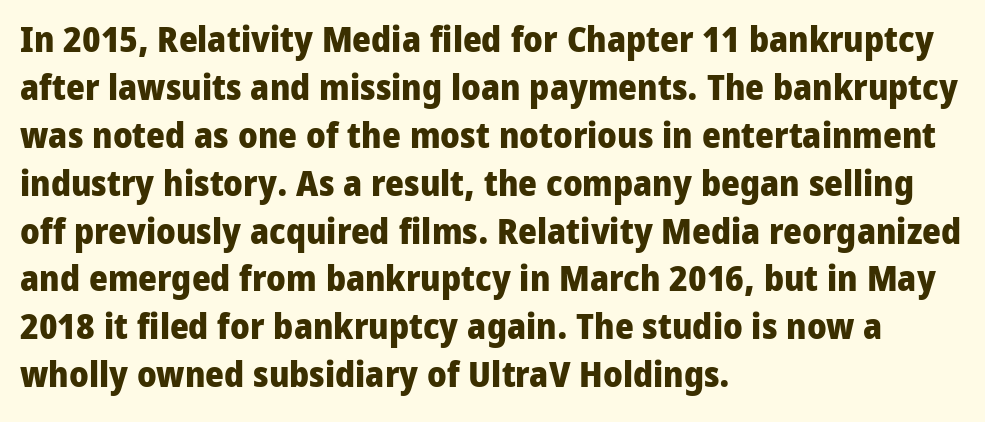
Q: Is the text bold? A: Yes.
Q: Is the text italic (slanted)? A: No, it is upright.
Q: Is the typeface a serif or a sans-serif typeface? A: Sans-serif.
Q: Is the text underlined? A: No.
Q: How is the paragraph aligned? A: Left-aligned.
Q: Is the spacing between letters normal or unusually wide? A: Normal.
Q: Is the spacing between lines tight, normal or loose? A: Normal.
Q: Width (condensed, normal, or wide)? A: Normal.
Q: Stroke contrast? A: Low.
Q: x-height? A: Medium.
Q: Monospaced? A: No.
